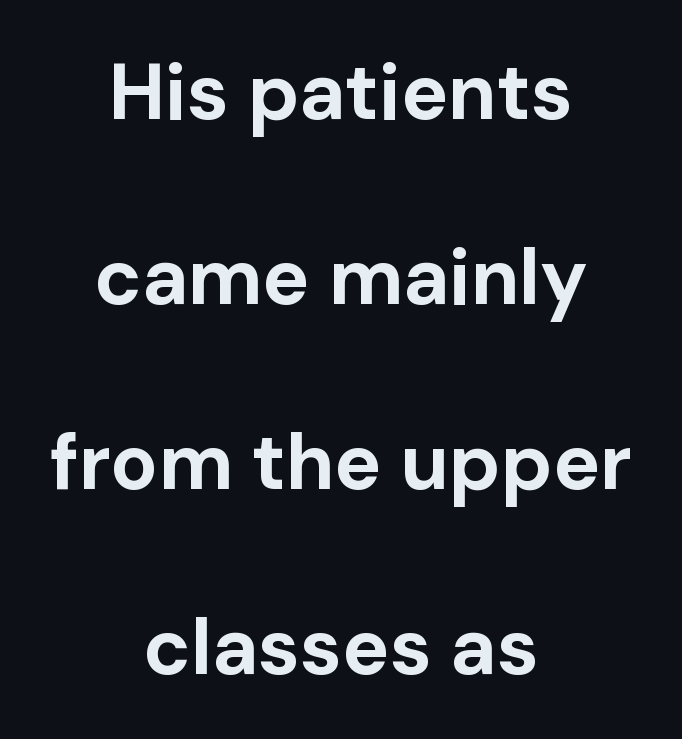
The image shows 79 px bold sans-serif type, upright; set centered, loose line spacing (2.34x), normal letter spacing, not underlined; low stroke contrast and a medium x-height.
